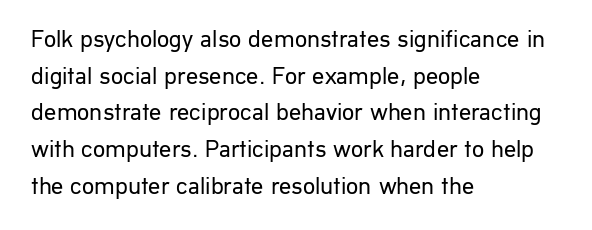
The image shows 24 px text type, upright; set left-aligned, normal line spacing (1.53x), normal letter spacing, not underlined.
